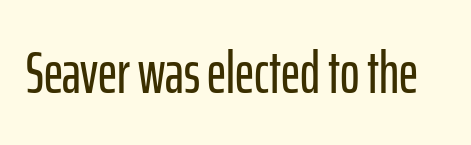
Q: Is the text italic (slanted)? A: No, it is upright.
Q: Is the typeface a serif or a sans-serif typeface? A: Sans-serif.
Q: Is the text underlined? A: No.
Q: Is the spacing between letters normal or unusually wide? A: Normal.
Q: Width (condensed, normal, or wide)? A: Condensed.
Q: Stroke contrast? A: Low.
Q: x-height? A: Medium.
Q: Monospaced? A: No.
